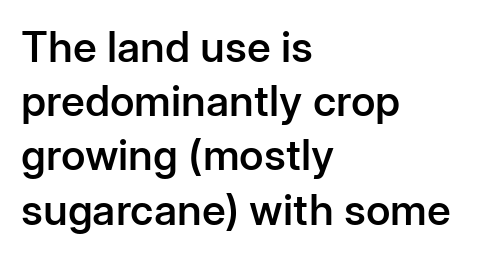
Q: Is the text bold? A: Semi-bold.
Q: Is the text italic (slanted)? A: No, it is upright.
Q: Is the typeface a serif or a sans-serif typeface? A: Sans-serif.
Q: Is the text underlined? A: No.
Q: How is the paragraph aligned? A: Left-aligned.
Q: Is the spacing between letters normal or unusually wide? A: Normal.
Q: Is the spacing between lines tight, normal or loose? A: Normal.
Q: Width (condensed, normal, or wide)? A: Normal.
Q: Stroke contrast? A: Low.
Q: x-height? A: Medium.
Q: Monospaced? A: No.
